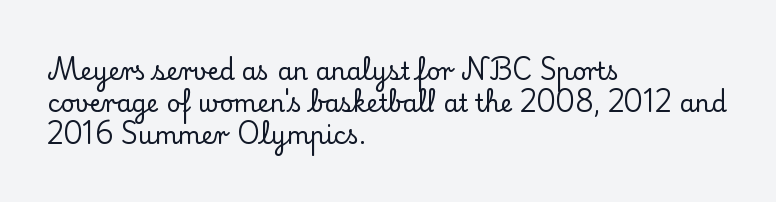
No italicization has been applied; the sample stays upright. The vertical gap from one line to the next is medium. Standard letterfit; no display-style spreading of the glyphs. The passage is arranged the way most books set body copy — flush left. Rule under the text: the space is simply empty.
